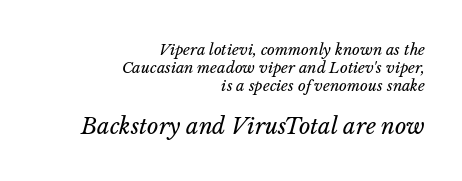
Does extra space separate the letters? No, they use regular spacing. Italic: yes, the glyphs are oblique. Larger block? The one below; the one above is distinctly smaller. Notice how the passage keeps a crisp vertical edge on the right only. Underlining? Definitely not there.
